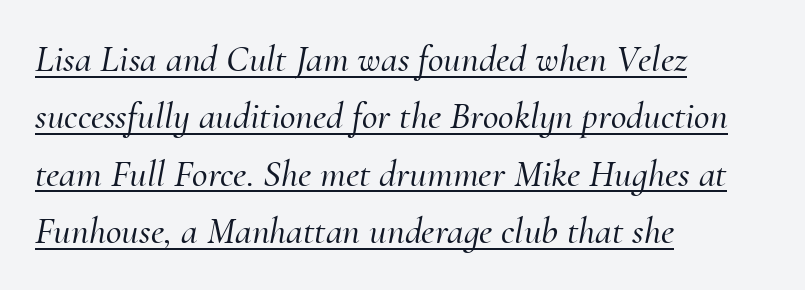
Q: Is the text italic (slanted)? A: Yes, it leans right by about 10 degrees.
Q: Is the typeface a serif or a sans-serif typeface? A: Serif.
Q: Is the text underlined? A: Yes.
Q: How is the paragraph aligned? A: Left-aligned.
Q: Is the spacing between letters normal or unusually wide? A: Normal.
Q: Is the spacing between lines tight, normal or loose? A: Normal.
Q: Width (condensed, normal, or wide)? A: Normal.
Q: Stroke contrast? A: Medium.
Q: x-height? A: Small.
Q: Monospaced? A: No.
